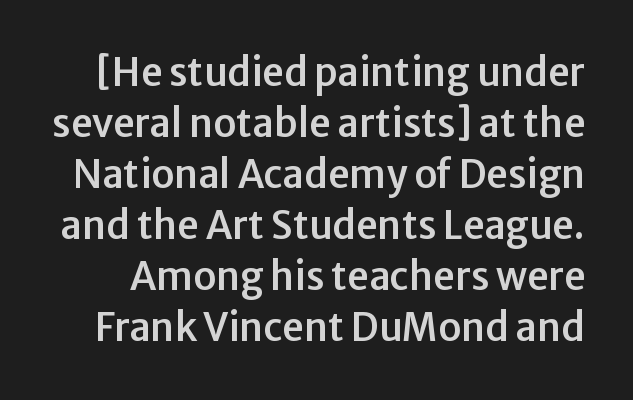
{"serif": "no", "italic": "no", "width": "normal", "stroke_contrast": "low", "x_height": "medium", "monospaced": "no", "underline": "no", "line_spacing": "normal", "line_spacing_ratio": 1.34, "letter_spacing": "normal", "letter_spacing_em": 0.0, "glyph_px": 38}
